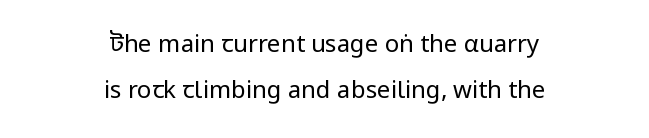
Q: Is the text bold? A: No.
Q: Is the text italic (slanted)? A: No, it is upright.
Q: Is the text underlined? A: No.
Q: How is the paragraph aligned? A: Centered.
Q: Is the spacing between letters normal or unusually wide? A: Normal.
Q: Is the spacing between lines tight, normal or loose? A: Loose.
